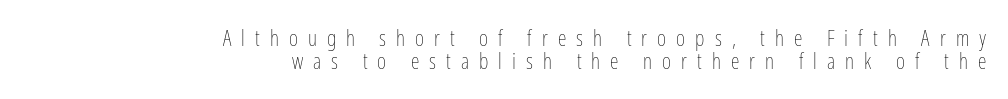
Words float on clear page, feet unadorned. Honestly, the rows look squashed on top of each other. The horizontal fit of the characters is loose and conspicuously gappy. Counters stay open thanks to moderate or lighter strokes. Where is the straight margin? On the right. This is roman type, the default non-slanted kind.
